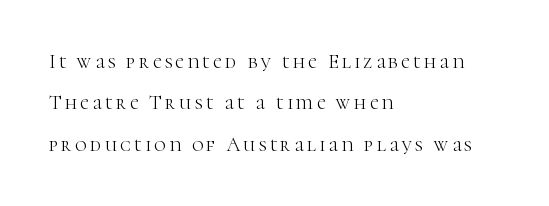
Which margin do the lines hug? The left one — the right edge is uneven. The passage shown is not underscored anywhere. Notice how the stems are strictly vertical — no italics here. The passage shown stacks its lines with a broad gap. Heaviness? Minimal to ordinary, like unemphasized prose.
